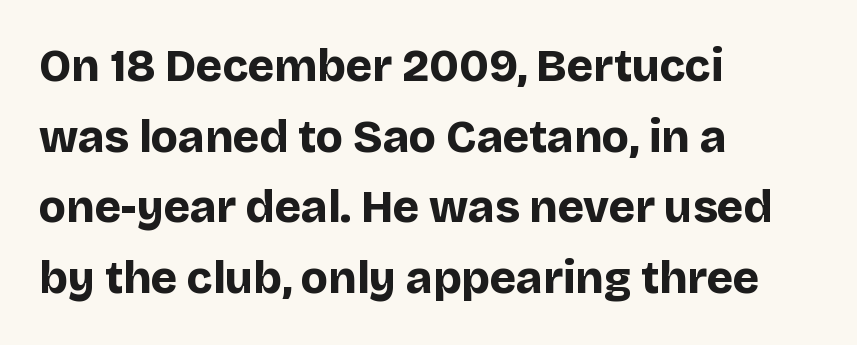
{"serif": "no", "italic": "no", "bold": "yes", "weight": "bold", "width": "normal", "stroke_contrast": "low", "x_height": "large", "monospaced": "no", "underline": "no", "align": "left", "line_spacing": "normal", "line_spacing_ratio": 1.57, "letter_spacing": "normal", "letter_spacing_em": 0.0, "glyph_px": 45}
